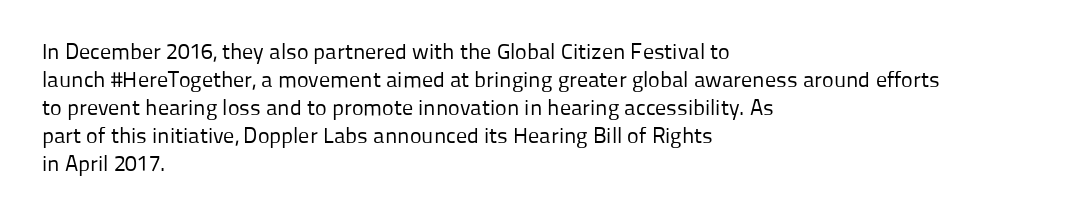
No extra ink here — the face is not bold. Students, observe: this is what conventionally led text looks like. Visually the block forms a straight wall on the left and a jagged coastline on the right. Clear beneath every line of the passage.
